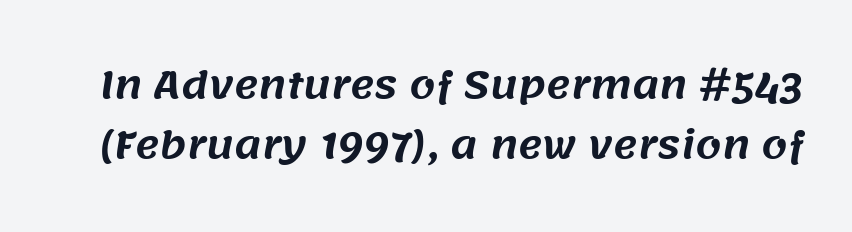
Nothing sits at the stroke ends, so this counts as sans-serif. Observe the ordinary spacing: letters are neighbours, not strangers. Normally led — the rows are evenly, conventionally spaced. This sample has the flowing, uneven cadence of proportional lettering.
